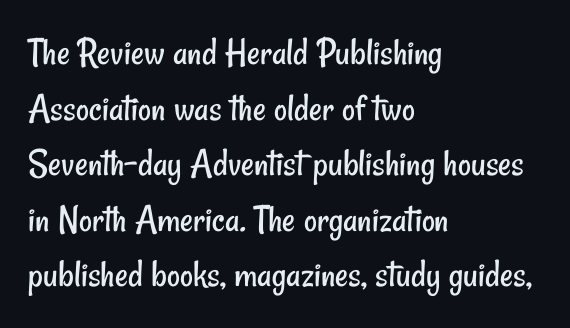
{"serif": "no", "bold": "no", "weight": "regular", "width": "condensed", "stroke_contrast": "low", "x_height": "small", "monospaced": "no", "underline": "no", "align": "left", "line_spacing": "normal", "line_spacing_ratio": 1.39, "letter_spacing": "normal", "letter_spacing_em": 0.0, "glyph_px": 40}
